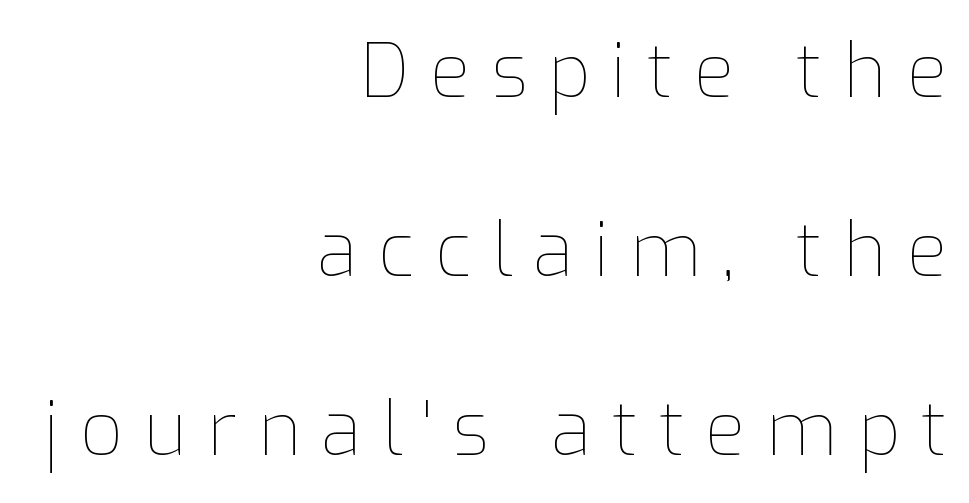
{"italic": "no", "bold": "no", "weight": "thin", "width": "normal", "stroke_contrast": "low", "x_height": "medium", "monospaced": "no", "underline": "no", "align": "right", "line_spacing": "loose", "line_spacing_ratio": 2.42, "letter_spacing": "wide", "letter_spacing_em": 0.28, "glyph_px": 74}
